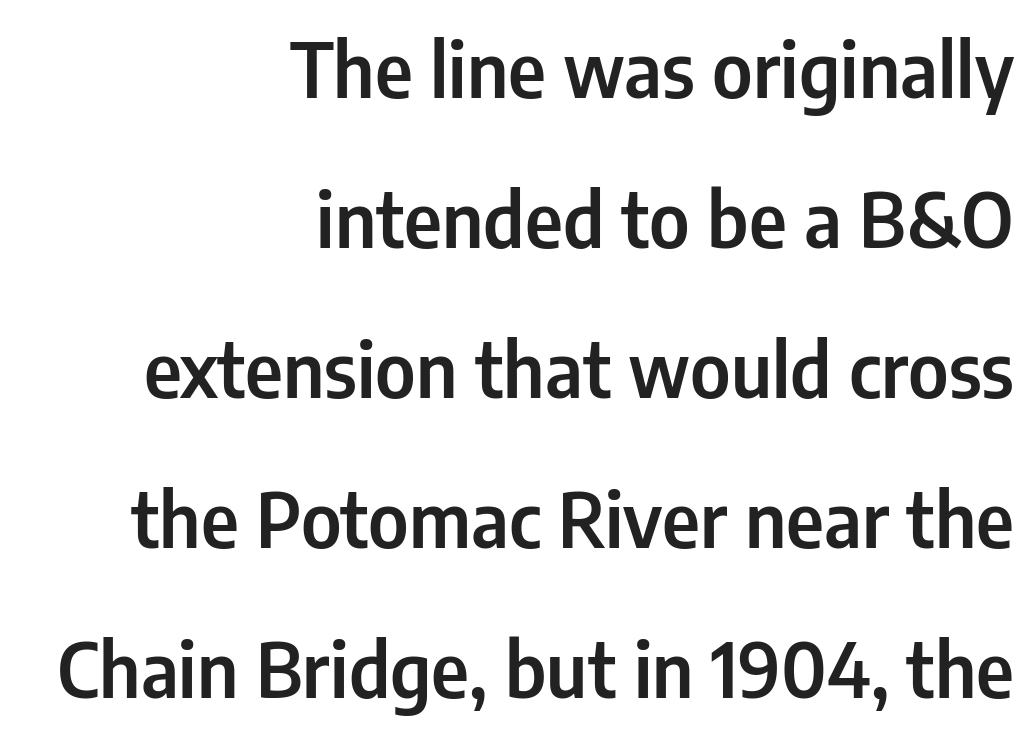
{"serif": "no", "italic": "no", "width": "condensed", "stroke_contrast": "low", "x_height": "medium", "monospaced": "no", "underline": "no", "align": "right", "line_spacing": "loose", "line_spacing_ratio": 2.0, "letter_spacing": "normal", "letter_spacing_em": 0.0, "glyph_px": 75}
